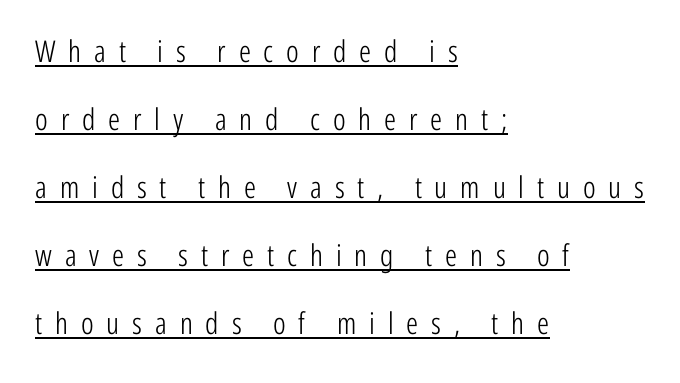
The image shows 30 px light, condensed sans-serif type, upright; set left-aligned, loose line spacing (2.27x), unusually wide letter spacing (+0.43 em), underlined; low stroke contrast and a medium x-height.
